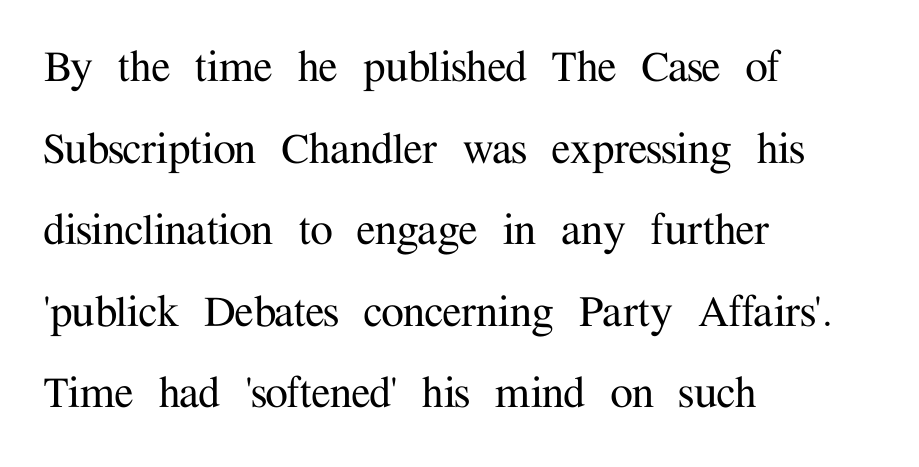
{"serif": "yes", "italic": "no", "width": "normal", "stroke_contrast": "medium", "x_height": "medium", "monospaced": "no", "underline": "no", "align": "left", "line_spacing": "normal", "line_spacing_ratio": 1.6, "letter_spacing": "normal", "letter_spacing_em": 0.0, "glyph_px": 51}
